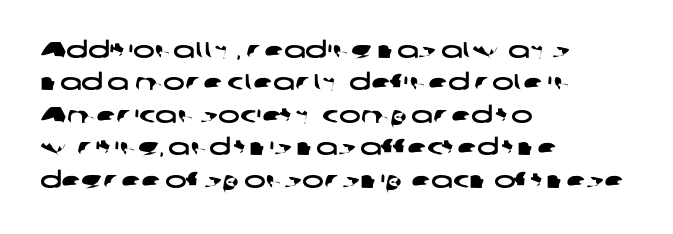
Nobody touched the tracking dial on this one. Any mark beneath the type? The region is blank. Quick note: interline space is typical. The lines in this sample share a left origin and differ only in where they stop.
